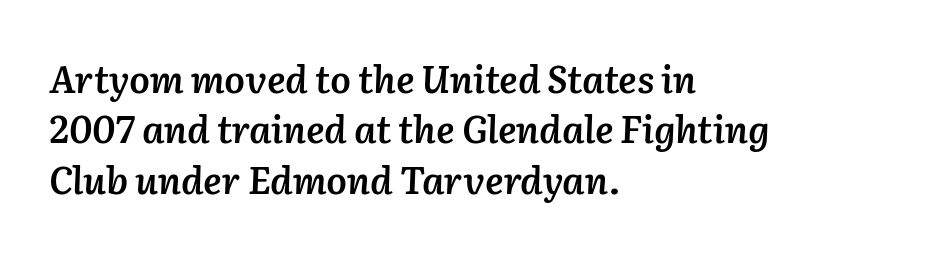
{"italic": "yes", "lean": "right", "slant_degrees": 2, "bold": "semi", "weight": "semibold", "width": "normal", "stroke_contrast": "low", "x_height": "medium", "monospaced": "no", "underline": "no", "align": "left", "line_spacing": "normal", "line_spacing_ratio": 1.36, "letter_spacing": "normal", "letter_spacing_em": 0.0, "glyph_px": 37}
